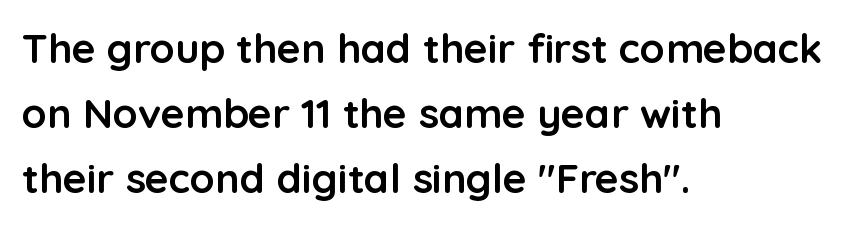
Q: Is the text bold? A: Yes.
Q: Is the text italic (slanted)? A: No, it is upright.
Q: Is the typeface a serif or a sans-serif typeface? A: Sans-serif.
Q: Is the text underlined? A: No.
Q: How is the paragraph aligned? A: Left-aligned.
Q: Is the spacing between letters normal or unusually wide? A: Normal.
Q: Is the spacing between lines tight, normal or loose? A: Normal.
Q: Width (condensed, normal, or wide)? A: Normal.
Q: Stroke contrast? A: Low.
Q: x-height? A: Medium.
Q: Monospaced? A: No.
